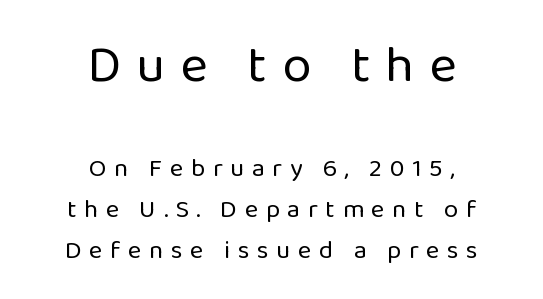
Q: Is the text bold? A: No.
Q: Is the text italic (slanted)? A: No, it is upright.
Q: Is the typeface a serif or a sans-serif typeface? A: Sans-serif.
Q: Is the text underlined? A: No.
Q: How is the paragraph aligned? A: Centered.
Q: Is the spacing between letters normal or unusually wide? A: Unusually wide.
Q: Is the spacing between lines tight, normal or loose? A: Normal.
Q: Which block of text is set in a larger size, the first (top) or the second (bottom)? A: The first (top) one.
Q: Width (condensed, normal, or wide)? A: Normal.
Q: Stroke contrast? A: Low.
Q: x-height? A: Medium.
Q: Monospaced? A: No.
